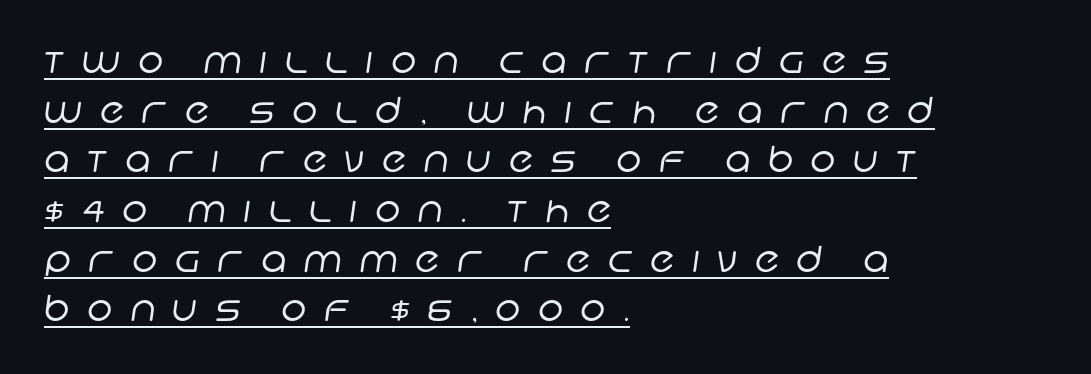
{"serif": "no", "bold": "no", "weight": "regular", "width": "normal", "stroke_contrast": "low", "x_height": "large", "monospaced": "no", "underline": "yes", "align": "left", "line_spacing": "normal", "line_spacing_ratio": 1.38, "letter_spacing": "wide", "letter_spacing_em": 0.48, "glyph_px": 36}
